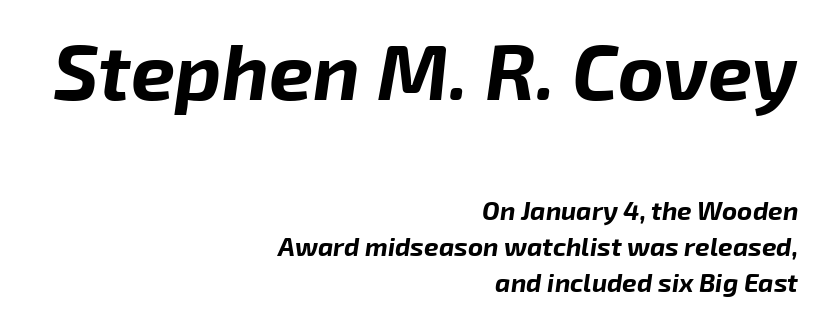
{"italic": "yes", "lean": "right", "slant_degrees": 8, "bold": "yes", "weight": "bold", "width": "normal", "stroke_contrast": "low", "x_height": "medium", "monospaced": "no", "underline": "no", "align": "right", "line_spacing": "normal", "line_spacing_ratio": 1.39, "letter_spacing": "normal", "letter_spacing_em": 0.0, "larger_block": "first", "size_ratio": 3.04, "glyph_px": 79}
